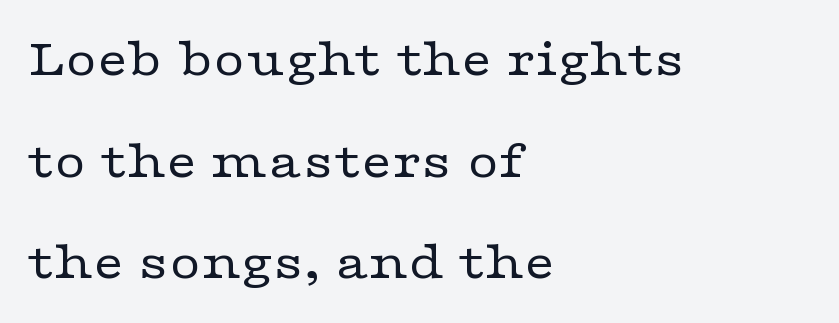
Q: Is the text bold? A: No.
Q: Is the text italic (slanted)? A: No, it is upright.
Q: Is the typeface a serif or a sans-serif typeface? A: Serif.
Q: Is the text underlined? A: No.
Q: How is the paragraph aligned? A: Left-aligned.
Q: Is the spacing between letters normal or unusually wide? A: Normal.
Q: Width (condensed, normal, or wide)? A: Wide.
Q: Stroke contrast? A: Low.
Q: x-height? A: Medium.
Q: Monospaced? A: No.
